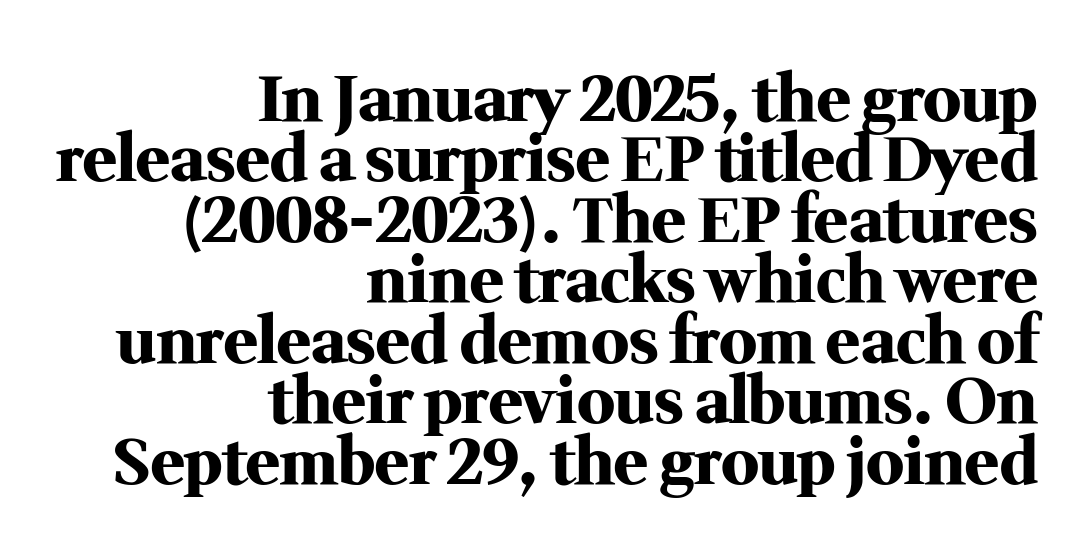
Compared with typical body copy, the letter spacing here is the same. Little horizontal feet cap the strokes, marking this as serif type. Vertical spacing — tight. The face used here is proportionally spaced, like ordinary book or web type.
